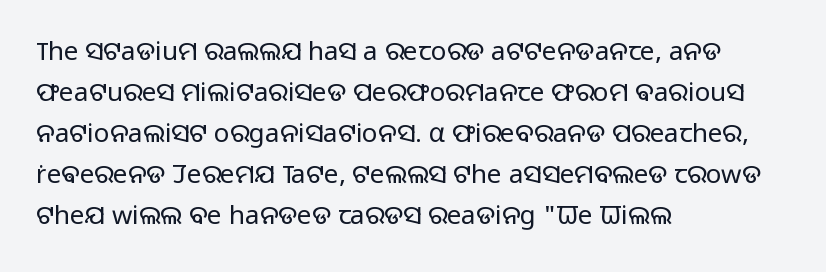
{"italic": "no", "bold": "no", "underline": "no", "align": "left", "line_spacing": "normal", "line_spacing_ratio": 1.58, "letter_spacing": "normal", "letter_spacing_em": 0.0, "glyph_px": 26}
